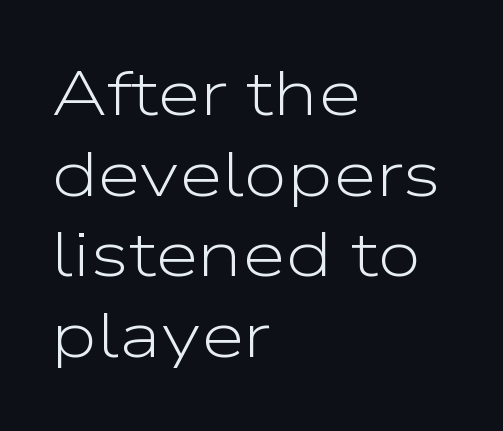
A typesetter would mark this as roman, not italic. Where is the straight margin? On the left. These lines are rendered in a variable-pitch font. The typeface chosen for these lines omits serifs. Just letters on the line, the space beneath them empty.
